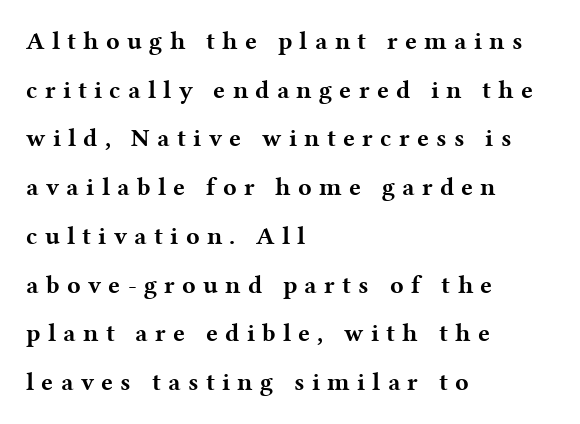
Q: Is the text bold? A: Yes.
Q: Is the text italic (slanted)? A: No, it is upright.
Q: Is the text underlined? A: No.
Q: How is the paragraph aligned? A: Left-aligned.
Q: Is the spacing between letters normal or unusually wide? A: Unusually wide.
Q: Is the spacing between lines tight, normal or loose? A: Loose.
